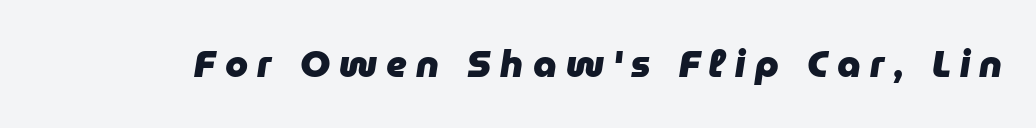
The image shows 37 px heavy type, italic (leaning right); set unusually wide letter spacing (+0.25 em), not underlined; low stroke contrast and a medium x-height.
